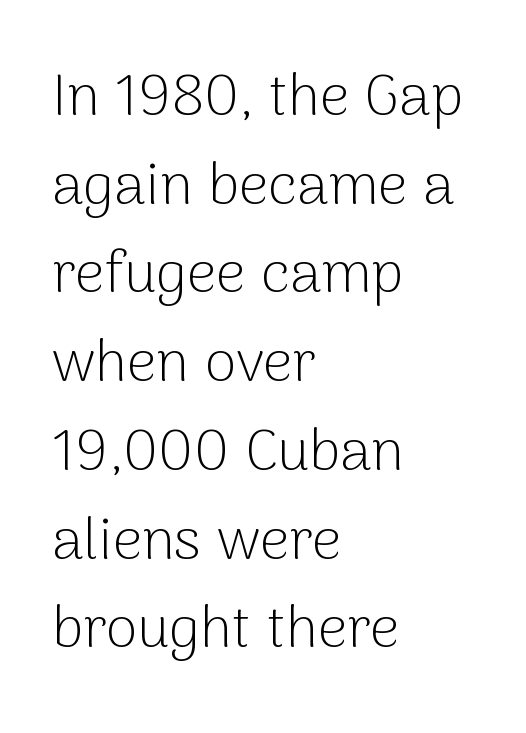
The image shows 58 px light sans-serif type, upright; set left-aligned, normal line spacing (1.53x), normal letter spacing, not underlined; low stroke contrast and a medium x-height.
